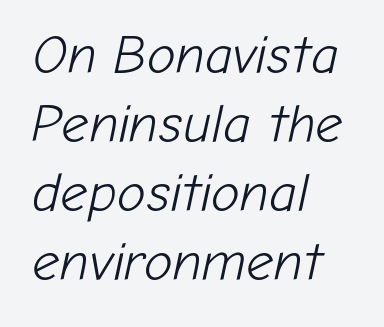
{"italic": "yes", "lean": "right", "slant_degrees": 12, "bold": "no", "weight": "light", "width": "normal", "stroke_contrast": "low", "x_height": "medium", "monospaced": "no", "underline": "no", "align": "left", "line_spacing": "normal", "line_spacing_ratio": 1.28, "letter_spacing": "normal", "letter_spacing_em": 0.0, "glyph_px": 54}
